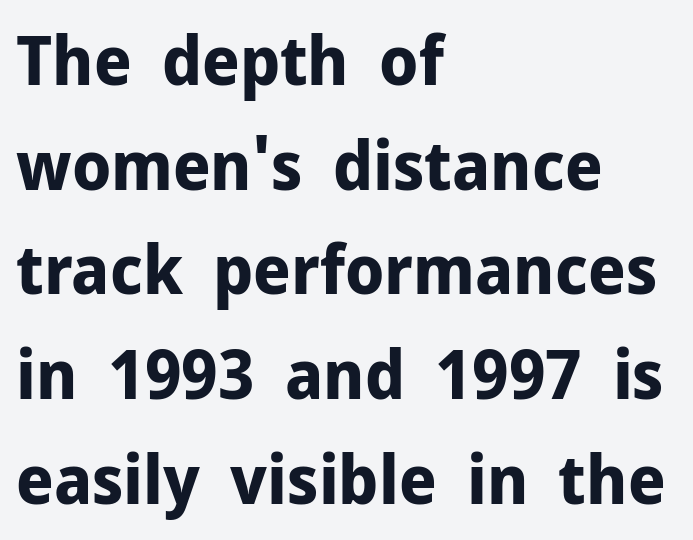
Q: Is the text bold? A: Yes.
Q: Is the text italic (slanted)? A: No, it is upright.
Q: Is the typeface a serif or a sans-serif typeface? A: Sans-serif.
Q: Is the text underlined? A: No.
Q: How is the paragraph aligned? A: Left-aligned.
Q: Is the spacing between letters normal or unusually wide? A: Normal.
Q: Is the spacing between lines tight, normal or loose? A: Normal.
Q: Width (condensed, normal, or wide)? A: Normal.
Q: Stroke contrast? A: Low.
Q: x-height? A: Medium.
Q: Monospaced? A: No.
